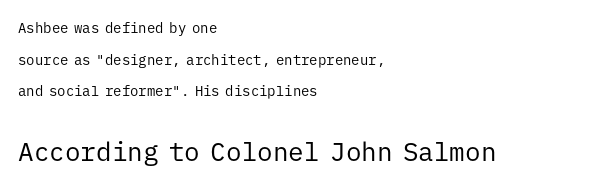
Posture: upright roman. Leftover space on each line is placed entirely after the last word. Each new line begins a long way beneath the previous one. Compare the two chunks: the lower has the greater cap height.
